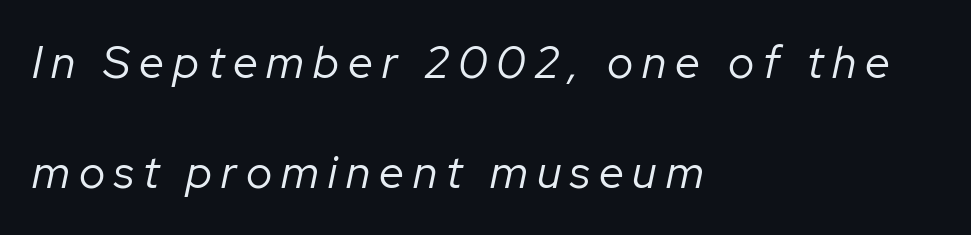
Q: Is the text bold? A: No.
Q: Is the text italic (slanted)? A: Yes, it leans right by about 12 degrees.
Q: Is the text underlined? A: No.
Q: How is the paragraph aligned? A: Left-aligned.
Q: Is the spacing between letters normal or unusually wide? A: Unusually wide.
Q: Is the spacing between lines tight, normal or loose? A: Loose.
Q: Width (condensed, normal, or wide)? A: Normal.
Q: Stroke contrast? A: Low.
Q: x-height? A: Medium.
Q: Monospaced? A: No.
